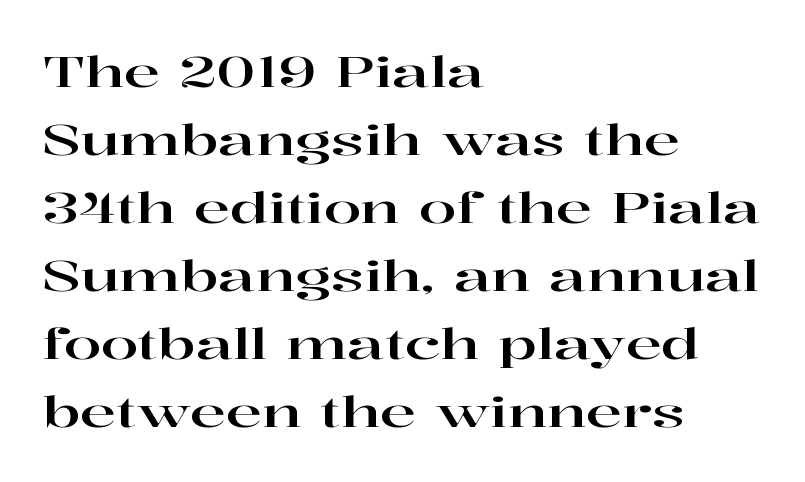
{"serif": "yes", "italic": "no", "width": "wide", "stroke_contrast": "high", "x_height": "medium", "monospaced": "no", "underline": "no", "align": "left", "line_spacing": "normal", "line_spacing_ratio": 1.58, "letter_spacing": "normal", "letter_spacing_em": 0.0, "glyph_px": 43}
